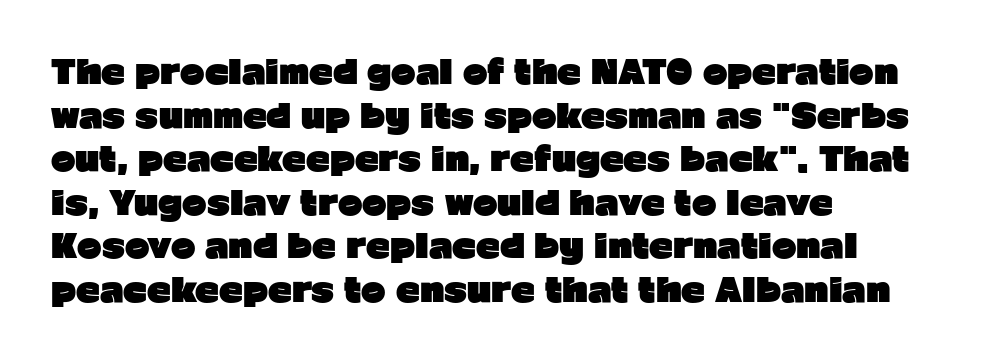
{"serif": "no", "italic": "no", "bold": "yes", "weight": "heavy", "width": "normal", "stroke_contrast": "low", "x_height": "medium", "monospaced": "no", "underline": "no", "align": "left", "line_spacing": "normal", "line_spacing_ratio": 1.32, "letter_spacing": "normal", "letter_spacing_em": 0.0, "glyph_px": 33}
